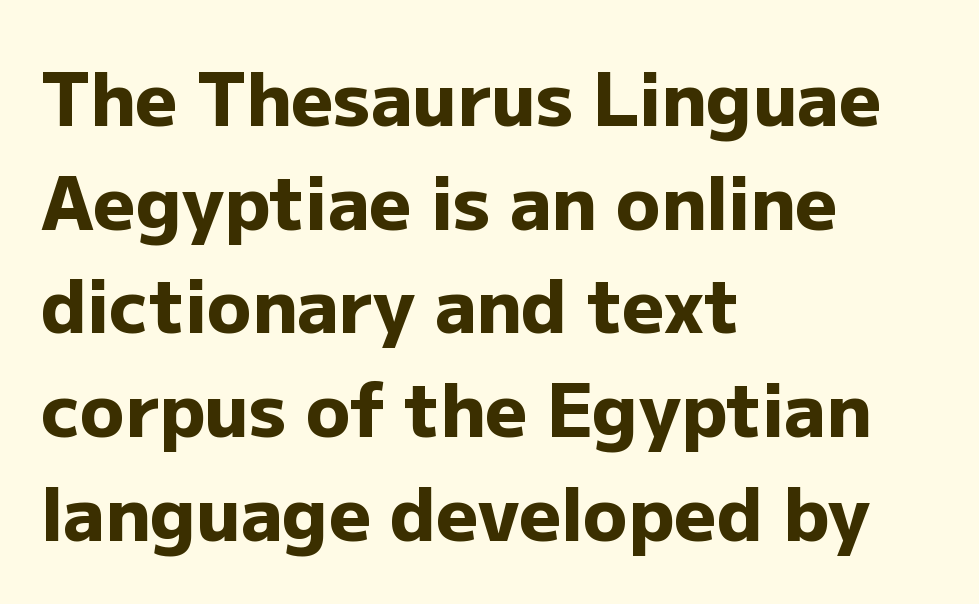
Q: Is the text bold? A: Yes.
Q: Is the text italic (slanted)? A: No, it is upright.
Q: Is the typeface a serif or a sans-serif typeface? A: Sans-serif.
Q: Is the text underlined? A: No.
Q: How is the paragraph aligned? A: Left-aligned.
Q: Is the spacing between letters normal or unusually wide? A: Normal.
Q: Is the spacing between lines tight, normal or loose? A: Normal.
Q: Width (condensed, normal, or wide)? A: Normal.
Q: Stroke contrast? A: Low.
Q: x-height? A: Medium.
Q: Monospaced? A: No.
